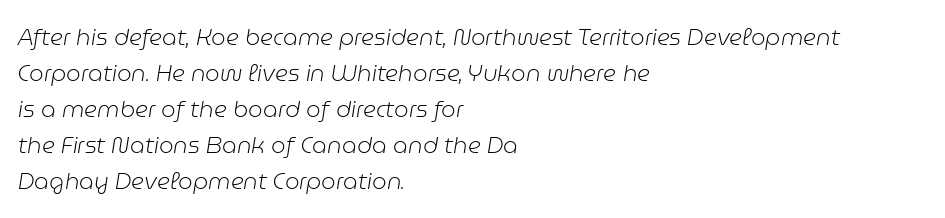
The image shows 23 px text type, italic (leaning right); set left-aligned, normal line spacing (1.56x), normal letter spacing, not underlined.
